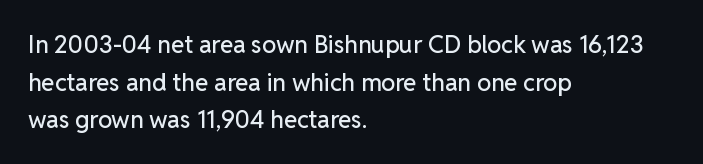
The image shows 24 px text type, upright; set left-aligned, normal line spacing (1.57x), normal letter spacing, not underlined.
